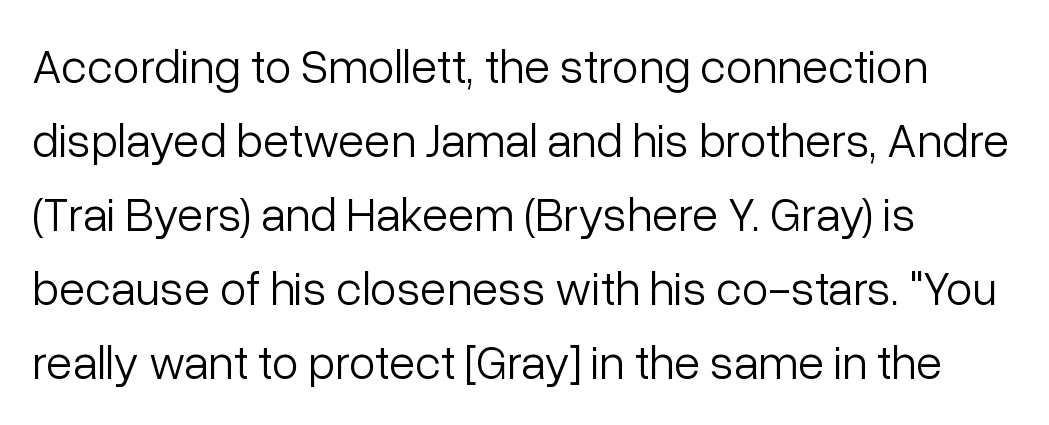
{"serif": "no", "italic": "no", "bold": "no", "weight": "light", "width": "normal", "stroke_contrast": "low", "x_height": "medium", "monospaced": "no", "underline": "no", "align": "left", "line_spacing": "normal", "line_spacing_ratio": 1.54, "letter_spacing": "normal", "letter_spacing_em": 0.0, "glyph_px": 48}
